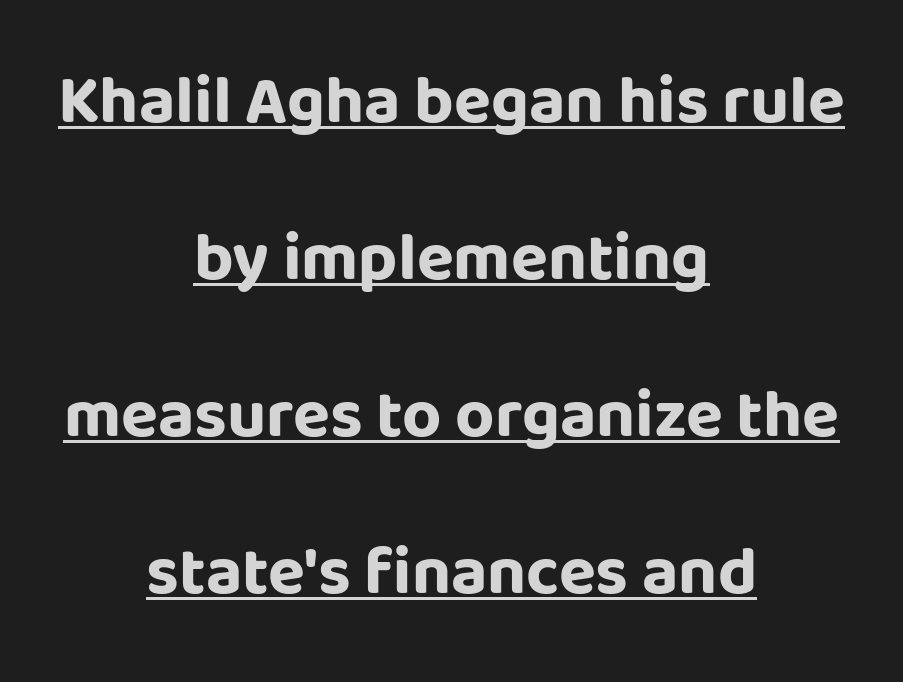
The image shows 68 px bold sans-serif type, upright; set centered, loose line spacing (2.31x), normal letter spacing, underlined; low stroke contrast and a large x-height.
